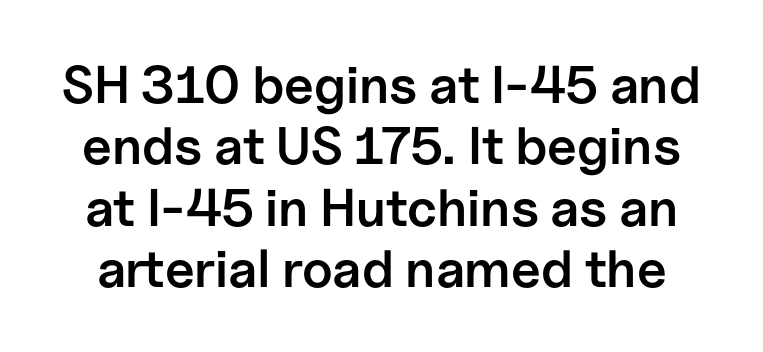
Q: Is the text bold? A: Semi-bold.
Q: Is the text italic (slanted)? A: No, it is upright.
Q: Is the typeface a serif or a sans-serif typeface? A: Sans-serif.
Q: Is the text underlined? A: No.
Q: Is the spacing between letters normal or unusually wide? A: Normal.
Q: Width (condensed, normal, or wide)? A: Normal.
Q: Stroke contrast? A: Low.
Q: x-height? A: Medium.
Q: Monospaced? A: No.
